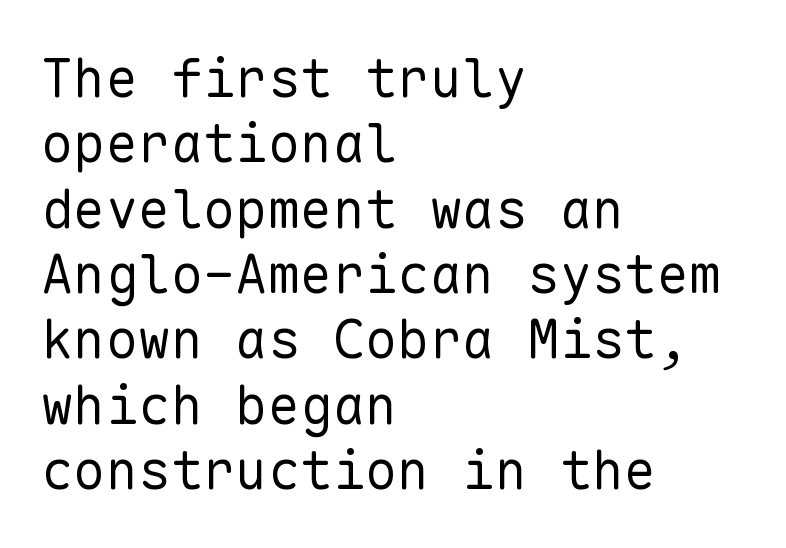
{"serif": "no", "italic": "no", "bold": "no", "weight": "regular", "width": "normal", "stroke_contrast": "low", "x_height": "medium", "monospaced": "yes", "underline": "no", "align": "left", "line_spacing_ratio": 1.21, "letter_spacing": "normal", "letter_spacing_em": 0.0, "glyph_px": 54}
